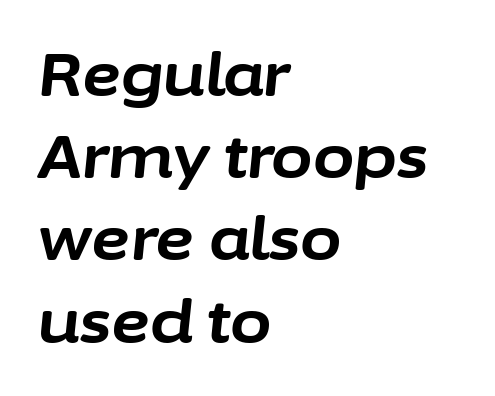
Q: Is the text bold? A: Yes.
Q: Is the text italic (slanted)? A: Yes, it leans right by about 6 degrees.
Q: Is the text underlined? A: No.
Q: How is the paragraph aligned? A: Left-aligned.
Q: Is the spacing between letters normal or unusually wide? A: Normal.
Q: Is the spacing between lines tight, normal or loose? A: Normal.
Q: Width (condensed, normal, or wide)? A: Normal.
Q: Stroke contrast? A: Low.
Q: x-height? A: Medium.
Q: Monospaced? A: No.
